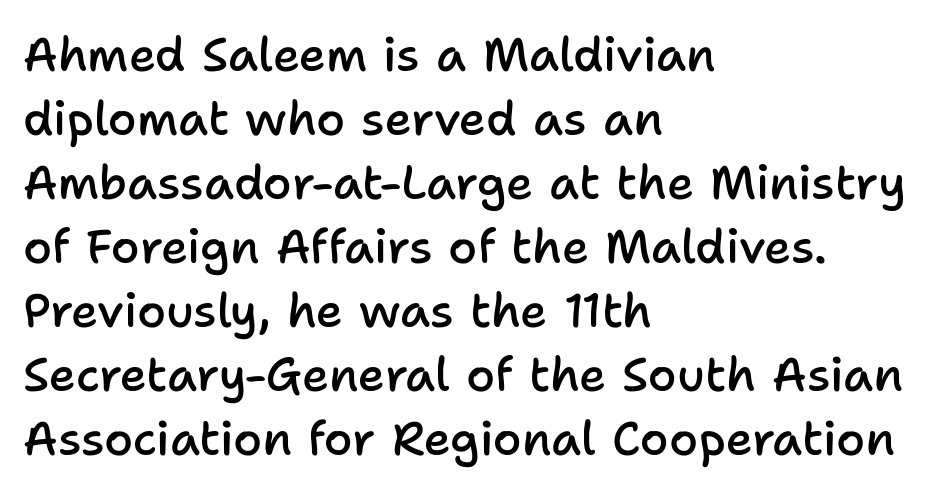
The image shows 47 px semibold sans-serif type, upright; set left-aligned, normal line spacing (1.36x), normal letter spacing, not underlined; low stroke contrast and a medium x-height.
